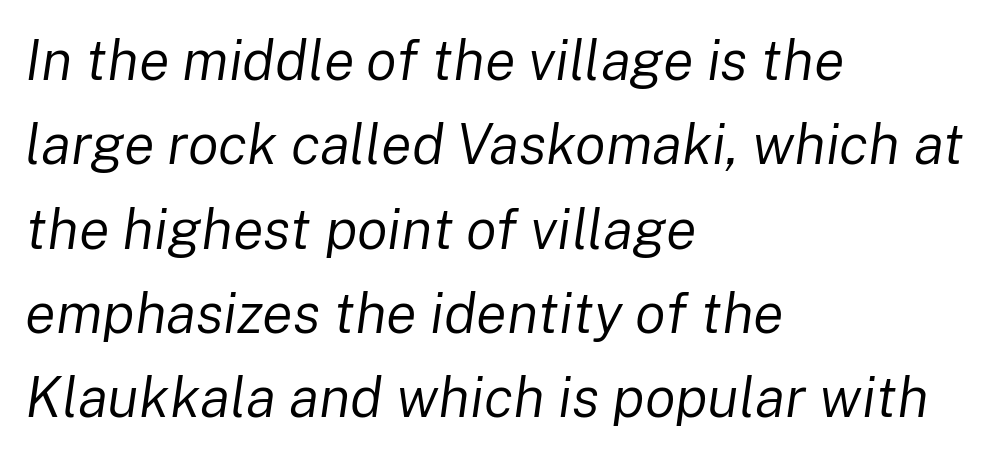
{"italic": "yes", "lean": "right", "slant_degrees": 8, "bold": "no", "weight": "regular", "width": "normal", "stroke_contrast": "low", "x_height": "medium", "monospaced": "no", "underline": "no", "align": "left", "line_spacing": "normal", "line_spacing_ratio": 1.48, "letter_spacing": "normal", "letter_spacing_em": 0.0, "glyph_px": 57}
